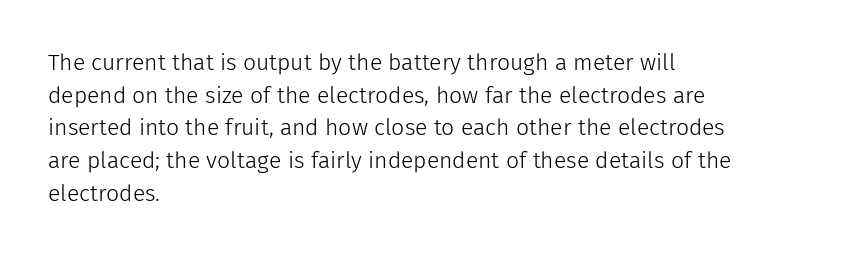
{"italic": "no", "bold": "no", "underline": "no", "align": "left", "line_spacing": "normal", "line_spacing_ratio": 1.42, "letter_spacing": "normal", "letter_spacing_em": 0.0, "glyph_px": 23}
